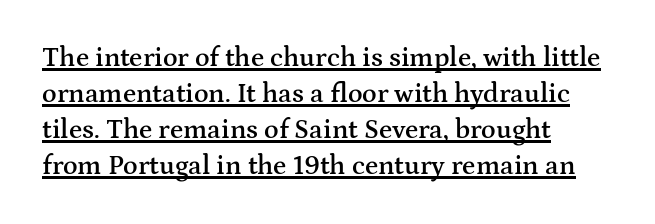
{"italic": "no", "bold": "semi", "underline": "yes", "align": "left", "line_spacing": "normal", "line_spacing_ratio": 1.33, "letter_spacing": "normal", "letter_spacing_em": 0.0, "glyph_px": 27}
